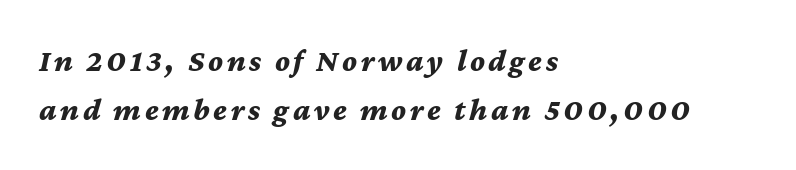
Q: Is the text bold? A: Yes.
Q: Is the text italic (slanted)? A: Yes, it leans right by about 12 degrees.
Q: Is the text underlined? A: No.
Q: How is the paragraph aligned? A: Left-aligned.
Q: Is the spacing between lines tight, normal or loose? A: Normal.
Q: Width (condensed, normal, or wide)? A: Normal.
Q: Stroke contrast? A: Medium.
Q: x-height? A: Medium.
Q: Monospaced? A: No.
